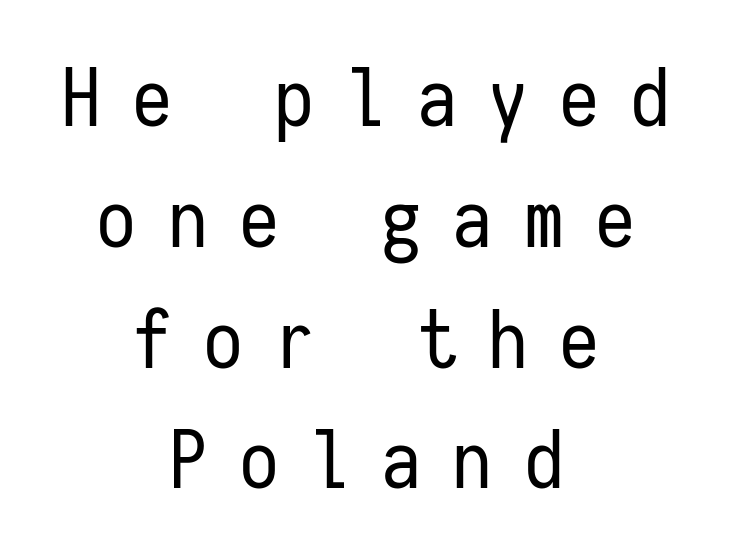
Q: Is the text bold? A: No.
Q: Is the text italic (slanted)? A: No, it is upright.
Q: Is the typeface a serif or a sans-serif typeface? A: Sans-serif.
Q: Is the text underlined? A: No.
Q: How is the paragraph aligned? A: Centered.
Q: Is the spacing between letters normal or unusually wide? A: Unusually wide.
Q: Is the spacing between lines tight, normal or loose? A: Normal.
Q: Width (condensed, normal, or wide)? A: Condensed.
Q: Stroke contrast? A: Low.
Q: x-height? A: Medium.
Q: Monospaced? A: Yes.
